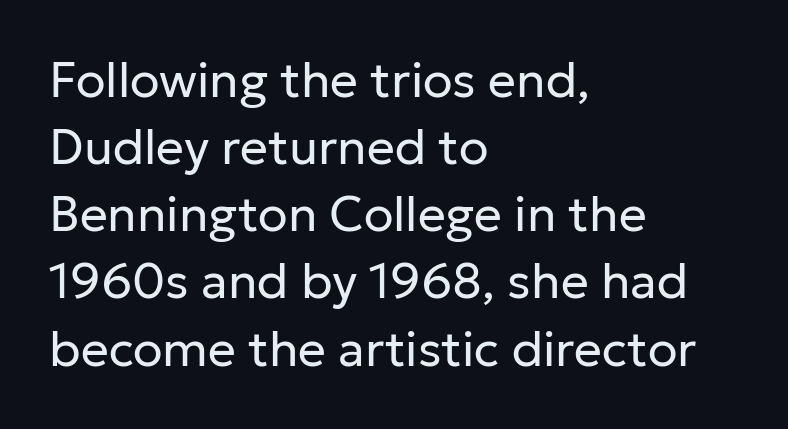
Q: Is the text bold? A: No.
Q: Is the text italic (slanted)? A: No, it is upright.
Q: Is the typeface a serif or a sans-serif typeface? A: Sans-serif.
Q: Is the text underlined? A: No.
Q: How is the paragraph aligned? A: Left-aligned.
Q: Is the spacing between letters normal or unusually wide? A: Normal.
Q: Is the spacing between lines tight, normal or loose? A: Normal.
Q: Width (condensed, normal, or wide)? A: Normal.
Q: Stroke contrast? A: Low.
Q: x-height? A: Medium.
Q: Monospaced? A: No.
